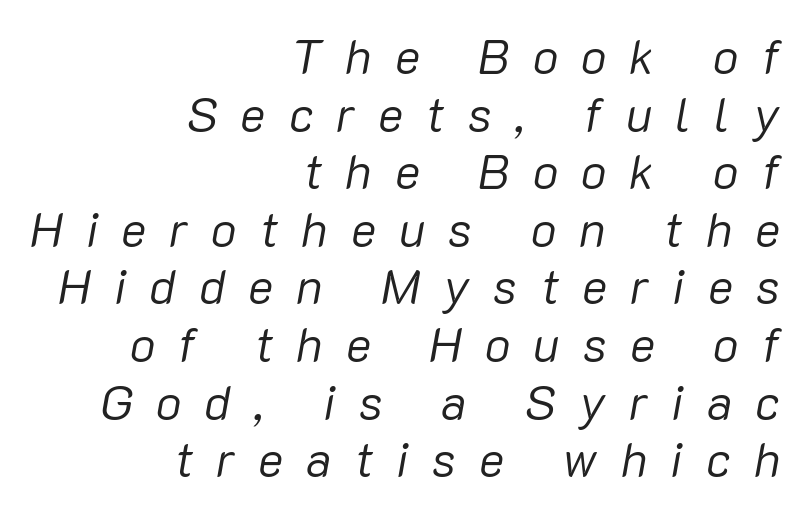
The type is letterspaced generously, with wide tracking. Characters are canted at an angle relative to the baseline's perpendicular. This is not heavy type; no bold has been used. Beneath every word, the page is bare.
